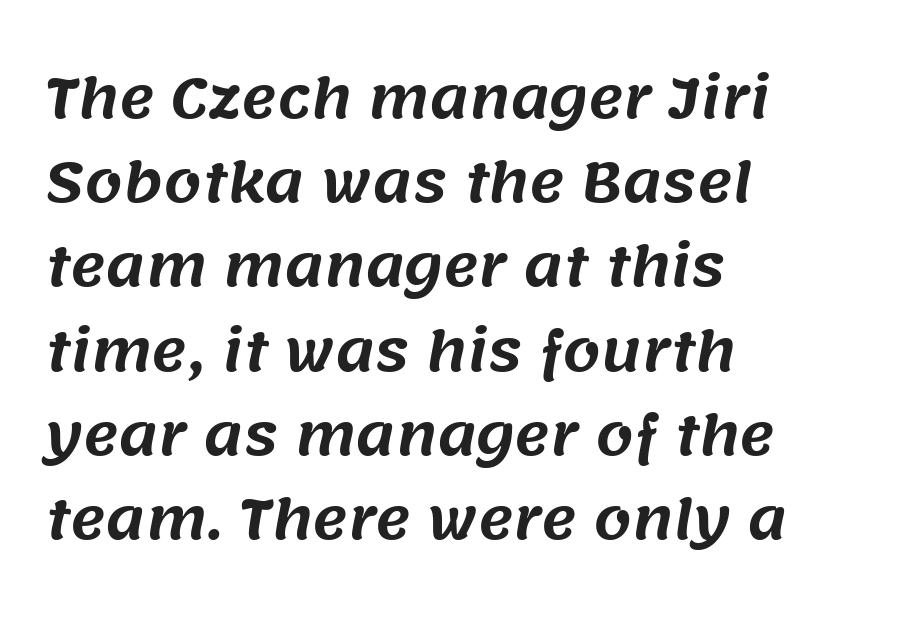
Q: Is the typeface a serif or a sans-serif typeface? A: Sans-serif.
Q: Is the text underlined? A: No.
Q: How is the paragraph aligned? A: Left-aligned.
Q: Is the spacing between letters normal or unusually wide? A: Normal.
Q: Is the spacing between lines tight, normal or loose? A: Normal.
Q: Width (condensed, normal, or wide)? A: Normal.
Q: Stroke contrast? A: Medium.
Q: x-height? A: Large.
Q: Monospaced? A: No.
